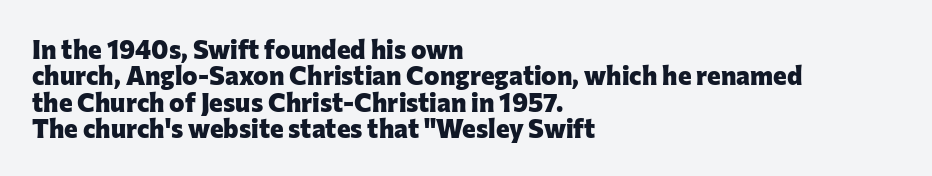
The image shows 26 px bold type, upright; set left-aligned, tight line spacing (1.01x), normal letter spacing, not underlined.
